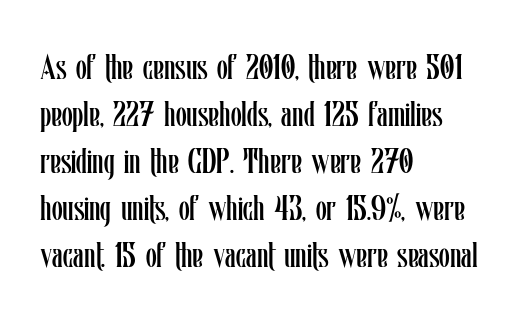
The image shows 35 px regular-weight, condensed type, upright; set left-aligned, normal line spacing (1.34x), normal letter spacing, not underlined; low stroke contrast and a medium x-height.
